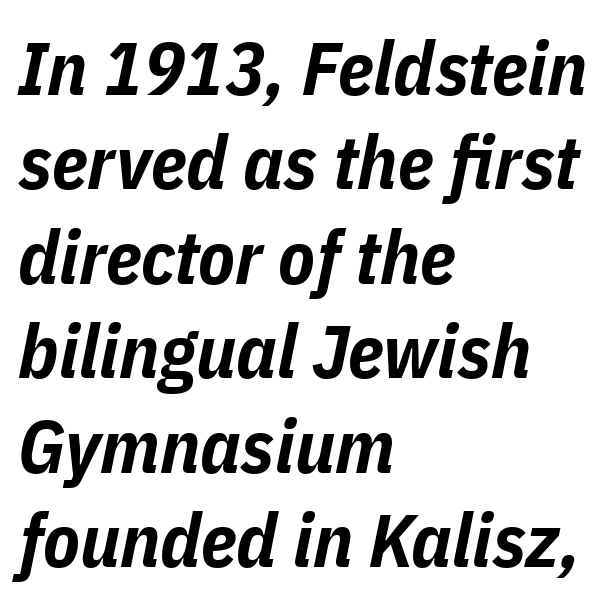
The letters advance in unequal steps, a hallmark of proportional type. Leftover space on each line is placed entirely after the last word. The leading is moderate, giving the passage an even texture. Nothing unusual about the tracking: characters are spaced as the font intends. Beneath every word, the page is bare.
